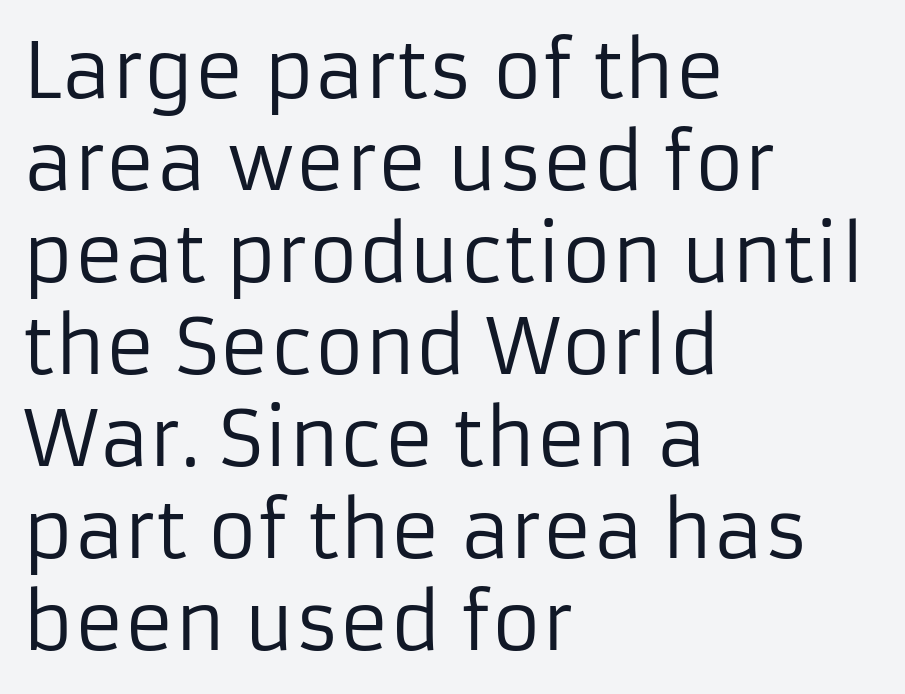
Q: Is the text bold? A: No.
Q: Is the text italic (slanted)? A: No, it is upright.
Q: Is the typeface a serif or a sans-serif typeface? A: Sans-serif.
Q: Is the text underlined? A: No.
Q: How is the paragraph aligned? A: Left-aligned.
Q: Is the spacing between letters normal or unusually wide? A: Normal.
Q: Width (condensed, normal, or wide)? A: Normal.
Q: Stroke contrast? A: Low.
Q: x-height? A: Medium.
Q: Monospaced? A: No.
